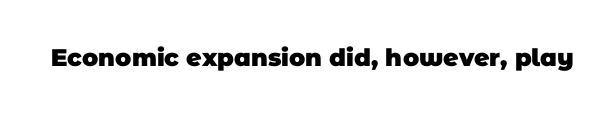
{"bold": "yes", "underline": "no", "letter_spacing": "normal", "letter_spacing_em": 0.0, "glyph_px": 24}
